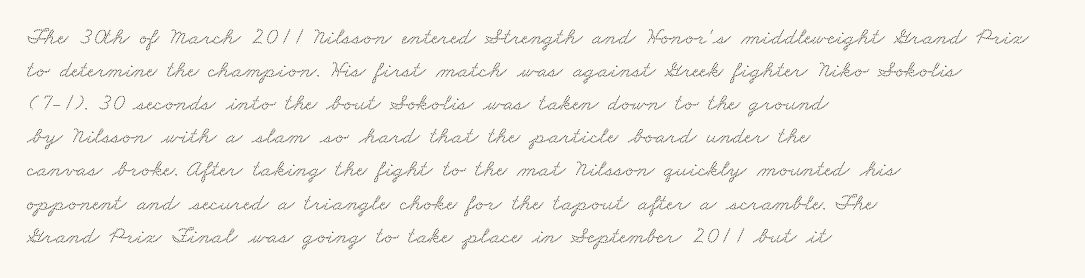
Q: Is the text underlined? A: No.
Q: How is the paragraph aligned? A: Left-aligned.
Q: Is the spacing between letters normal or unusually wide? A: Normal.
Q: Is the spacing between lines tight, normal or loose? A: Normal.
